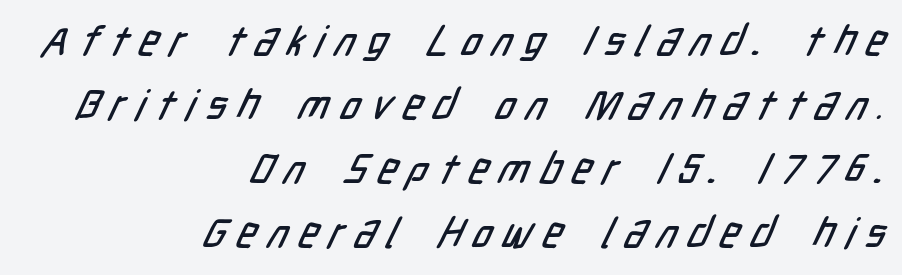
Examine the stroke ends and you'll find no serifs. Character widths vary here, with narrow letters taking less room than wide ones. A clean baseline with only descenders dipping below it. If you drew a ruler down the right edge, every line would touch it. One glance says typical: line gaps are just what's usual.
